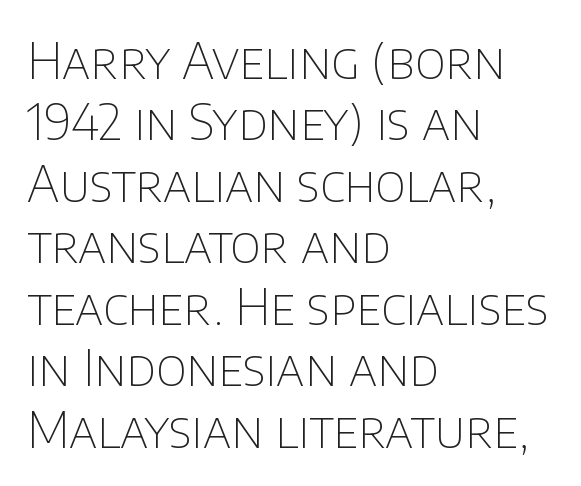
Q: Is the text bold? A: No.
Q: Is the text italic (slanted)? A: No, it is upright.
Q: Is the typeface a serif or a sans-serif typeface? A: Sans-serif.
Q: Is the text underlined? A: No.
Q: How is the paragraph aligned? A: Left-aligned.
Q: Is the spacing between letters normal or unusually wide? A: Normal.
Q: Width (condensed, normal, or wide)? A: Normal.
Q: Stroke contrast? A: Low.
Q: x-height? A: Large.
Q: Monospaced? A: No.
